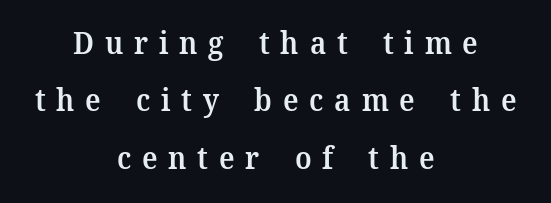
Notice how the passage keeps no hard edge, just a central spine. Notice the strokes are somewhat thickened but not fully heavy: this is a semibold. Quick note: interline space is abundant. Honestly, the letter spacing is so wide it's the main thing you notice. Descender tails drop into unmarked territory. Think of a printed novel: that variable character pitch is what you see here.
